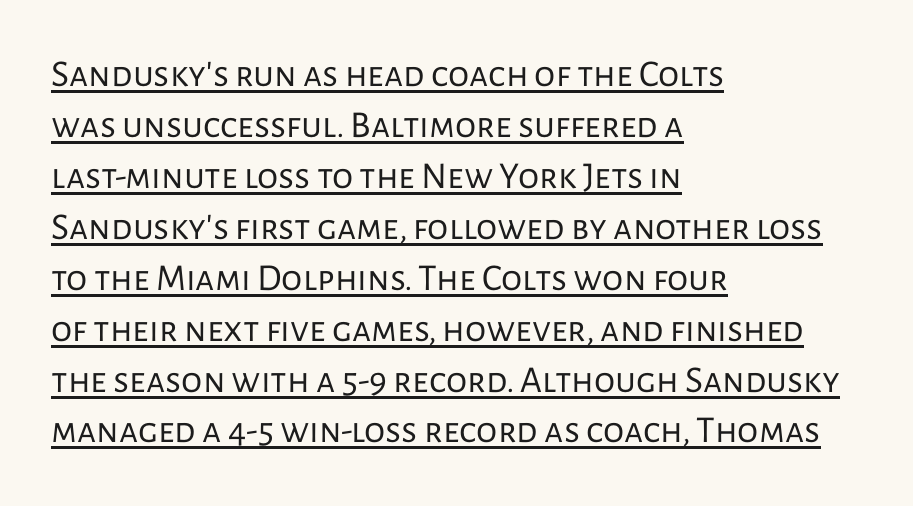
{"serif": "no", "italic": "no", "bold": "no", "weight": "regular", "width": "normal", "stroke_contrast": "low", "x_height": "medium", "monospaced": "no", "underline": "yes", "align": "left", "line_spacing": "normal", "line_spacing_ratio": 1.34, "letter_spacing": "normal", "letter_spacing_em": 0.0, "glyph_px": 38}
